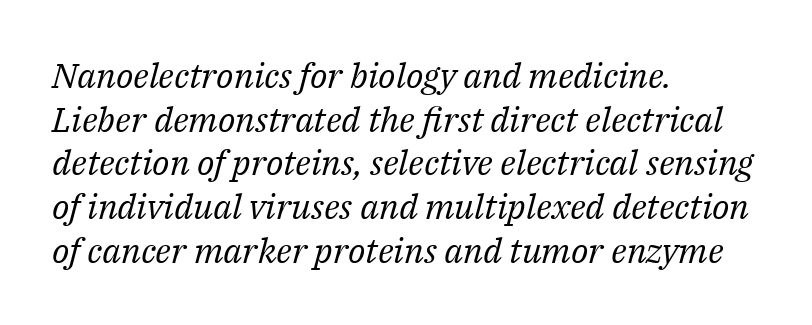
Q: Is the text bold? A: No.
Q: Is the text italic (slanted)? A: Yes, it leans right by about 14 degrees.
Q: Is the typeface a serif or a sans-serif typeface? A: Serif.
Q: Is the text underlined? A: No.
Q: How is the paragraph aligned? A: Left-aligned.
Q: Is the spacing between letters normal or unusually wide? A: Normal.
Q: Is the spacing between lines tight, normal or loose? A: Normal.
Q: Width (condensed, normal, or wide)? A: Normal.
Q: Stroke contrast? A: Medium.
Q: x-height? A: Medium.
Q: Monospaced? A: No.
